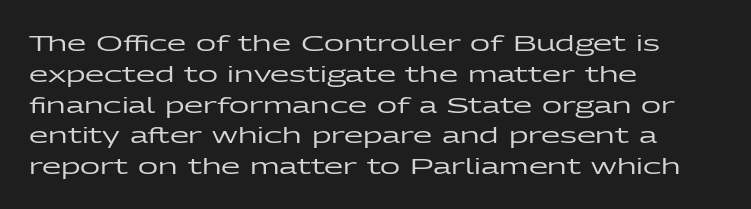
A classic flush-left, rag-right setting is used for this passage. Rendered with straight, roman letterforms. The rendering uses a moderate line-height, typical for paragraphs. In terms of letterspacing, this is plain default setting.
